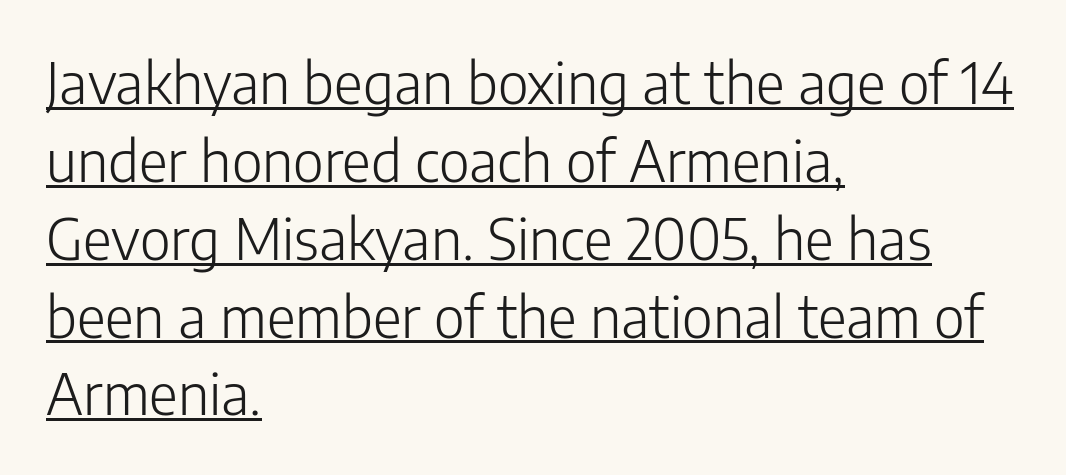
The typesetter chose a ragged-right arrangement here. What decoration does the sample have? An underline. This is roman type, the default non-slanted kind. Proportional: the letters do not fall into vertical columns. The strokes carry an ordinary text weight at most.
